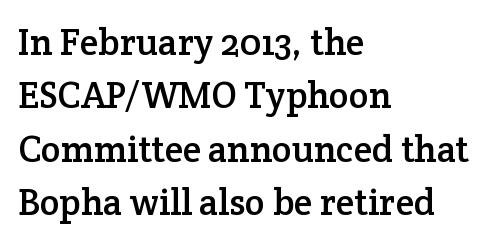
Each new line begins a customary step beneath the previous one. The rendering uses natural spacing where letterforms have individual widths. Italic: no, the glyphs are upright roman. Regarding serifs, this sample has them.
